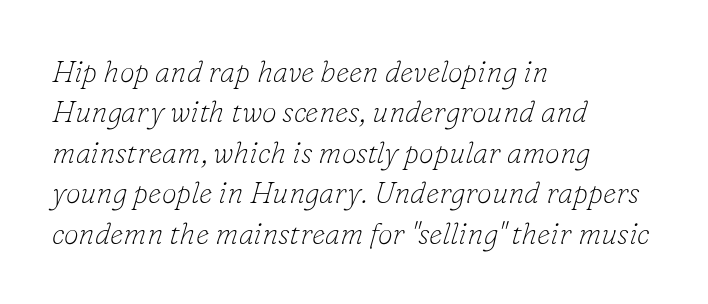
{"serif": "yes", "italic": "yes", "lean": "right", "slant_degrees": 16, "bold": "no", "weight": "thin", "width": "normal", "stroke_contrast": "low", "x_height": "small", "monospaced": "no", "underline": "no", "align": "left", "line_spacing": "normal", "line_spacing_ratio": 1.35, "letter_spacing": "normal", "letter_spacing_em": 0.0, "glyph_px": 30}
